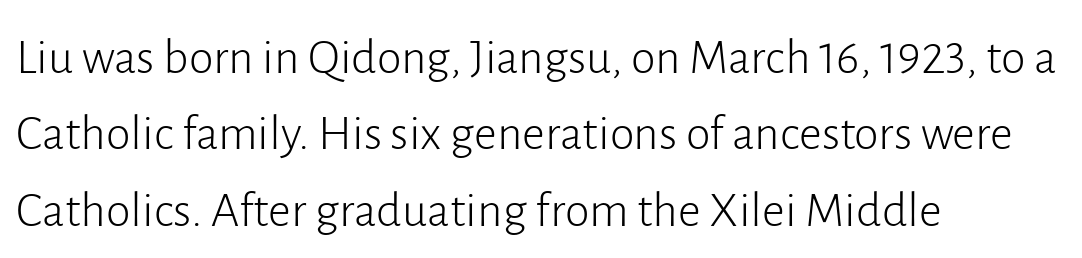
Q: Is the text bold? A: No.
Q: Is the text italic (slanted)? A: No, it is upright.
Q: Is the typeface a serif or a sans-serif typeface? A: Sans-serif.
Q: Is the text underlined? A: No.
Q: How is the paragraph aligned? A: Left-aligned.
Q: Is the spacing between letters normal or unusually wide? A: Normal.
Q: Is the spacing between lines tight, normal or loose? A: Normal.
Q: Width (condensed, normal, or wide)? A: Normal.
Q: Stroke contrast? A: Low.
Q: x-height? A: Medium.
Q: Monospaced? A: No.
